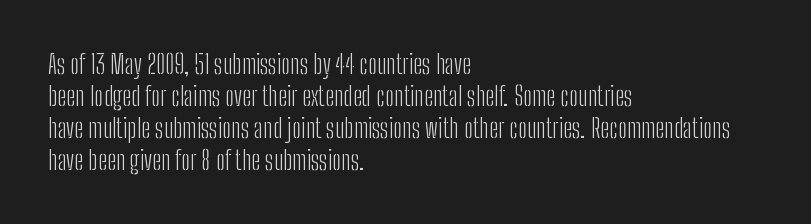
The passage shown is not underscored anywhere. Words appear dense and cohesive because spacing is normal. Alignment: flush left. Unlike italic type, these characters show no tilt at all.
